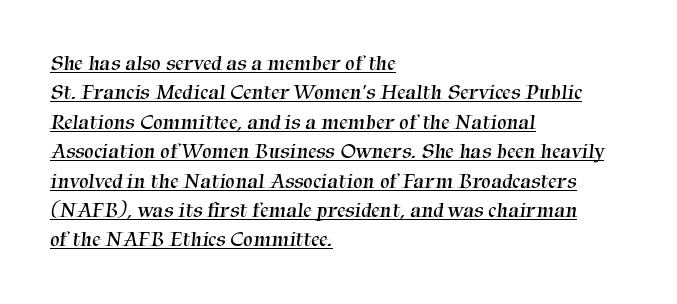
Decoration check: the copy is underlined. The letters look calm and open, with moderate or lighter stems. The gaps between neighbouring characters are ordinary and unremarkable. Normally led — the rows are evenly, conventionally spaced.
